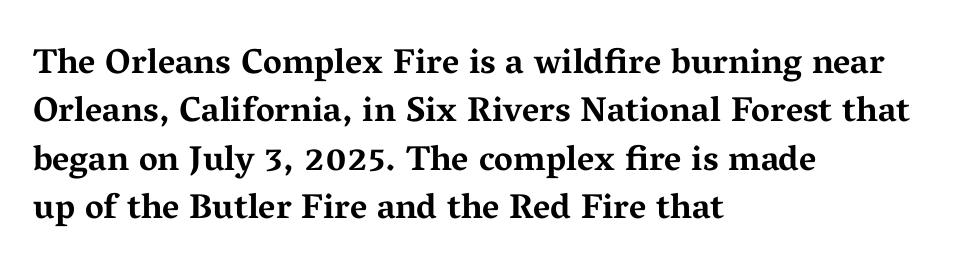
Q: Is the text bold? A: Yes.
Q: Is the text italic (slanted)? A: No, it is upright.
Q: Is the typeface a serif or a sans-serif typeface? A: Serif.
Q: Is the text underlined? A: No.
Q: How is the paragraph aligned? A: Left-aligned.
Q: Is the spacing between letters normal or unusually wide? A: Normal.
Q: Is the spacing between lines tight, normal or loose? A: Normal.
Q: Width (condensed, normal, or wide)? A: Wide.
Q: Stroke contrast? A: Medium.
Q: x-height? A: Medium.
Q: Monospaced? A: No.
